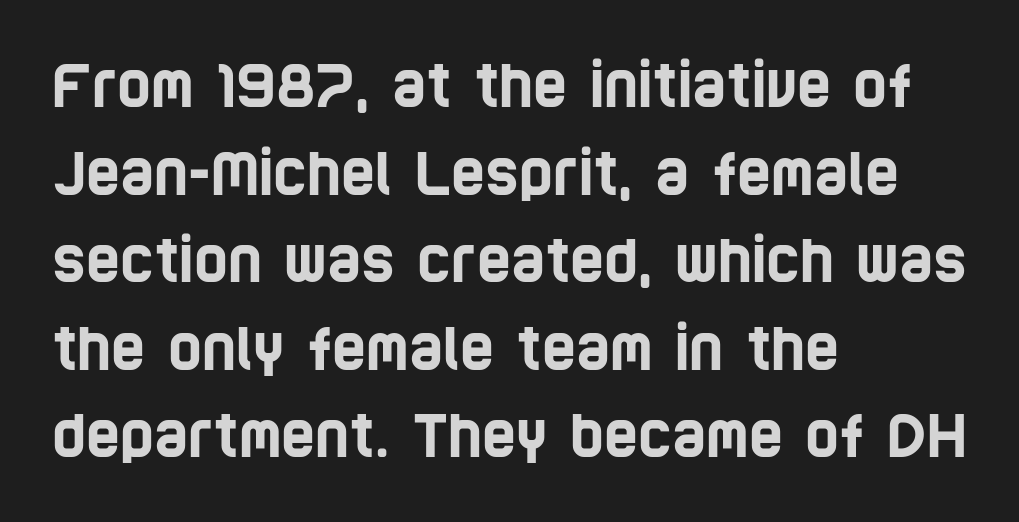
{"serif": "no", "width": "condensed", "stroke_contrast": "low", "x_height": "large", "monospaced": "no", "underline": "no", "align": "left", "line_spacing": "normal", "line_spacing_ratio": 1.51, "letter_spacing": "normal", "letter_spacing_em": 0.0, "glyph_px": 58}
